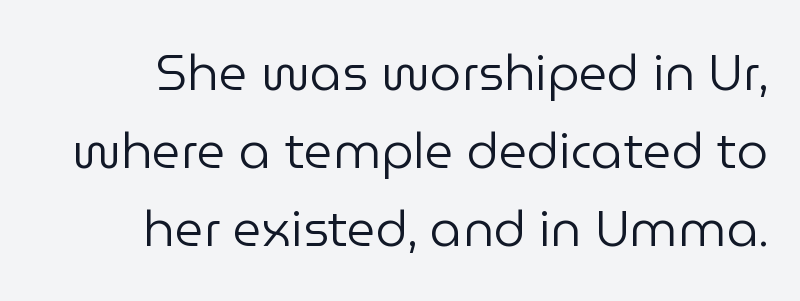
{"serif": "no", "italic": "no", "bold": "no", "weight": "regular", "width": "normal", "stroke_contrast": "low", "x_height": "medium", "monospaced": "no", "underline": "no", "align": "right", "line_spacing": "normal", "line_spacing_ratio": 1.56, "letter_spacing": "normal", "letter_spacing_em": 0.0, "glyph_px": 50}
